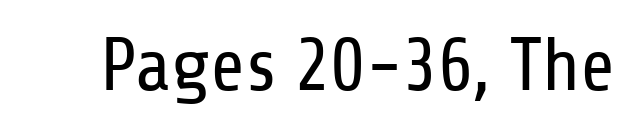
{"serif": "no", "italic": "no", "bold": "no", "weight": "regular", "width": "condensed", "stroke_contrast": "low", "x_height": "medium", "monospaced": "no", "underline": "no", "letter_spacing": "normal", "letter_spacing_em": 0.0, "glyph_px": 75}
